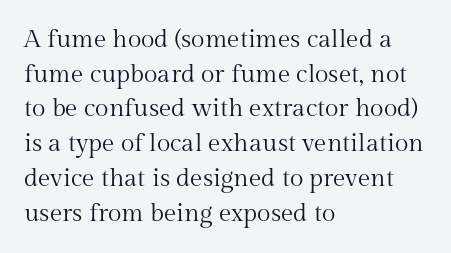
The image shows 25 px text type, upright; set left-aligned, normal line spacing (1.39x), normal letter spacing, not underlined.
